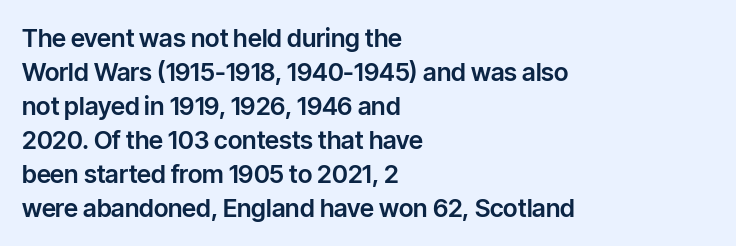
These lines were composed using upright roman letters. Line beginnings align vertically; line endings do not. Quick note: underline off. Nobody touched the tracking dial on this one. Leading matches the norm, producing a regular column.
